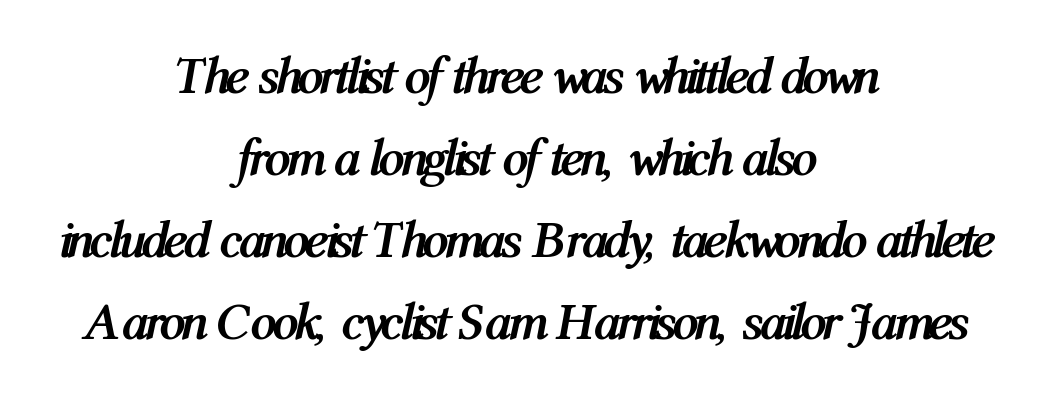
The specimen reads as italic at a glance. Nobody touched the tracking dial on this one. The block of text has a typical density, with ordinary space between rows. In terms of weight, the rendering is a true, heavy bold.
